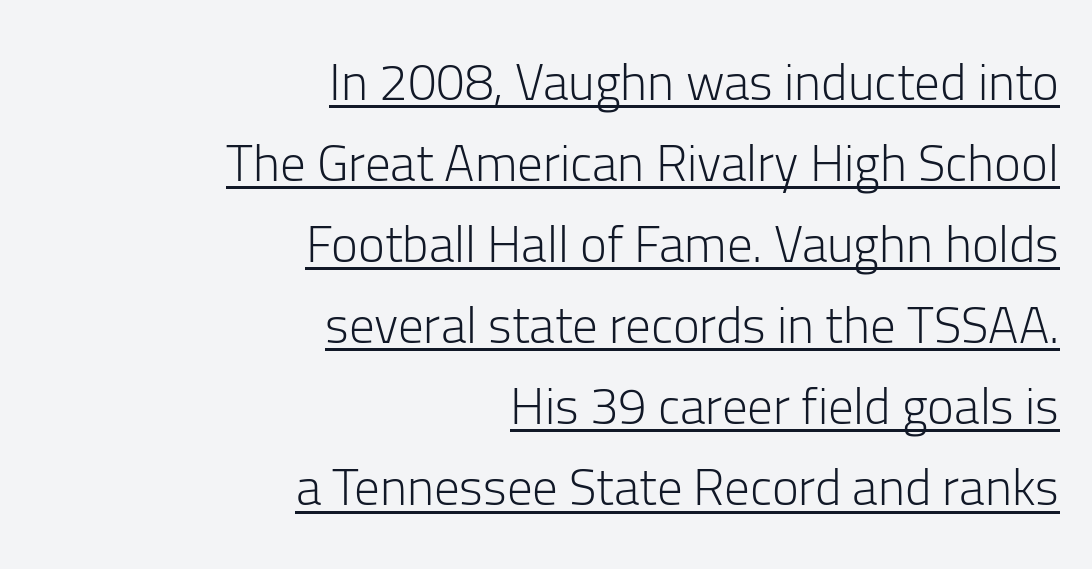
How are the letters spaced? Ordinarily, with no added tracking. The letters carry no serifs — their stems end cleanly without finishing strokes. The lettering is marked with a stroke running underneath it. This rendering uses right alignment, leaving the left contour irregular. The passage shown stacks its lines at a standard gap.
